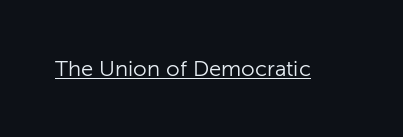
The image shows 22 px text type, upright; set normal letter spacing, underlined.
